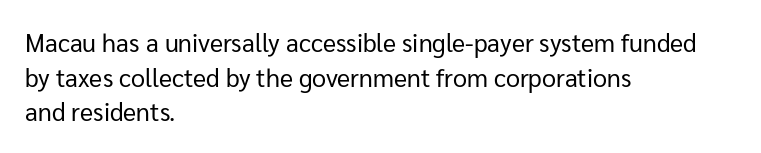
{"italic": "no", "bold": "no", "underline": "no", "align": "left", "line_spacing": "normal", "line_spacing_ratio": 1.39, "letter_spacing": "normal", "letter_spacing_em": 0.0, "glyph_px": 25}
